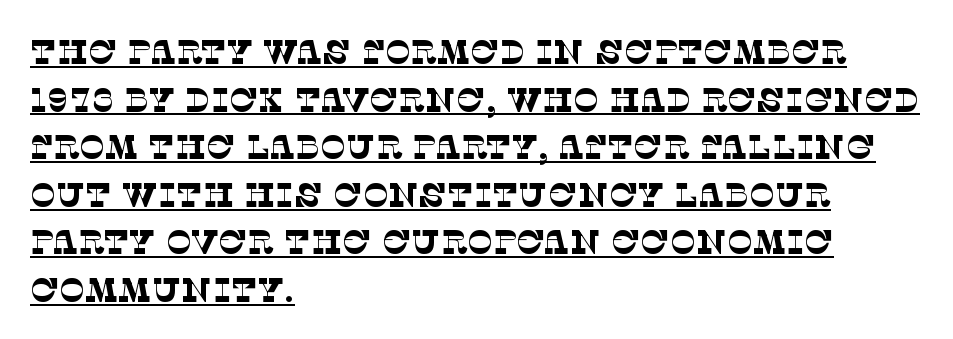
Q: Is the text bold? A: No.
Q: Is the typeface a serif or a sans-serif typeface? A: Serif.
Q: Is the text underlined? A: Yes.
Q: How is the paragraph aligned? A: Left-aligned.
Q: Is the spacing between letters normal or unusually wide? A: Normal.
Q: Is the spacing between lines tight, normal or loose? A: Normal.
Q: Width (condensed, normal, or wide)? A: Normal.
Q: Stroke contrast? A: Low.
Q: x-height? A: Large.
Q: Monospaced? A: No.
